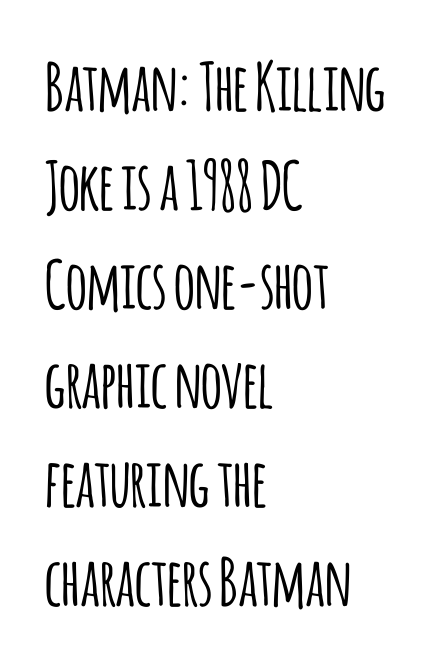
Q: Is the text italic (slanted)? A: No, it is upright.
Q: Is the typeface a serif or a sans-serif typeface? A: Sans-serif.
Q: Is the text underlined? A: No.
Q: How is the paragraph aligned? A: Left-aligned.
Q: Is the spacing between letters normal or unusually wide? A: Normal.
Q: Is the spacing between lines tight, normal or loose? A: Normal.
Q: Width (condensed, normal, or wide)? A: Condensed.
Q: Stroke contrast? A: Low.
Q: x-height? A: Large.
Q: Monospaced? A: No.
